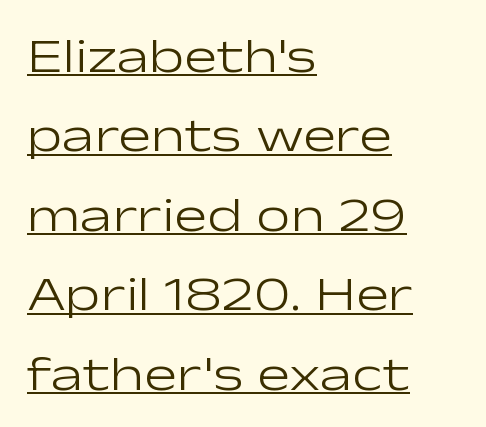
Q: Is the text bold? A: No.
Q: Is the text italic (slanted)? A: No, it is upright.
Q: Is the typeface a serif or a sans-serif typeface? A: Sans-serif.
Q: Is the text underlined? A: Yes.
Q: How is the paragraph aligned? A: Left-aligned.
Q: Is the spacing between letters normal or unusually wide? A: Normal.
Q: Is the spacing between lines tight, normal or loose? A: Normal.
Q: Width (condensed, normal, or wide)? A: Wide.
Q: Stroke contrast? A: Low.
Q: x-height? A: Medium.
Q: Monospaced? A: No.
